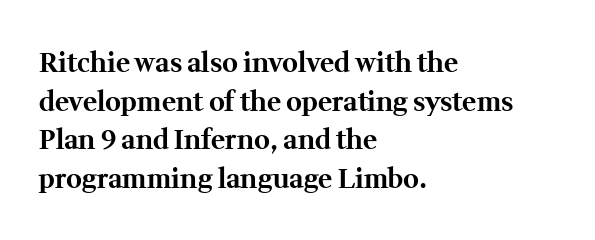
Q: Is the text bold? A: Yes.
Q: Is the text italic (slanted)? A: No, it is upright.
Q: Is the text underlined? A: No.
Q: How is the paragraph aligned? A: Left-aligned.
Q: Is the spacing between letters normal or unusually wide? A: Normal.
Q: Is the spacing between lines tight, normal or loose? A: Normal.
